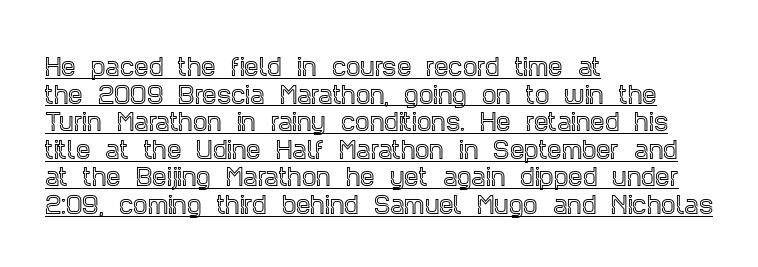
{"italic": "no", "underline": "yes", "align": "left", "line_spacing_ratio": 1.2, "letter_spacing": "normal", "letter_spacing_em": 0.0, "glyph_px": 23}
